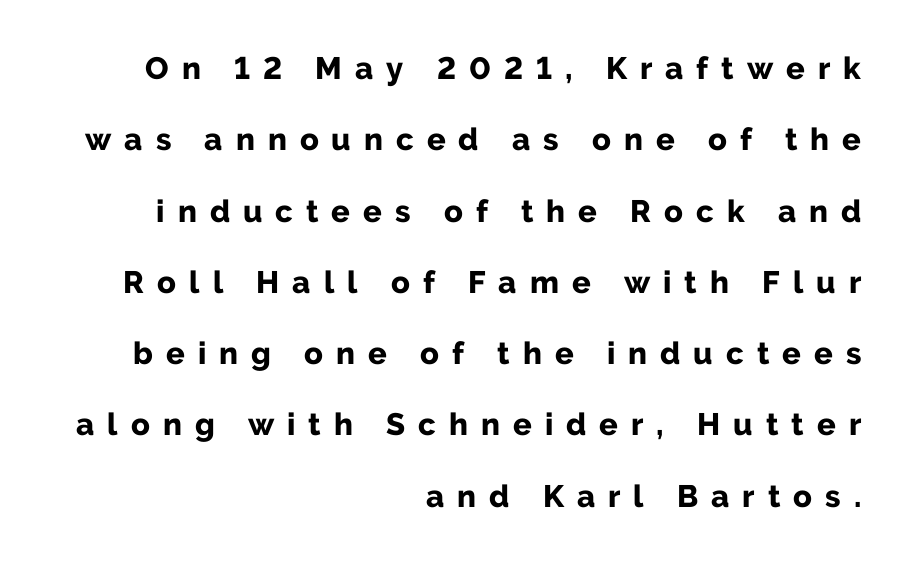
{"serif": "no", "italic": "no", "bold": "yes", "weight": "bold", "width": "normal", "stroke_contrast": "low", "x_height": "medium", "monospaced": "no", "underline": "no", "align": "right", "line_spacing": "loose", "line_spacing_ratio": 2.3, "letter_spacing": "wide", "letter_spacing_em": 0.42, "glyph_px": 31}
